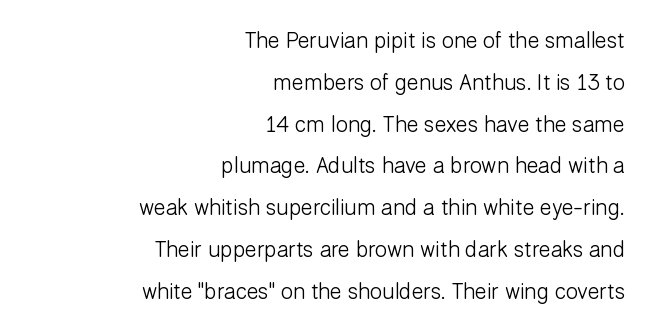
{"italic": "no", "bold": "no", "underline": "no", "align": "right", "line_spacing": "loose", "line_spacing_ratio": 1.9, "letter_spacing": "normal", "letter_spacing_em": 0.0, "glyph_px": 22}
